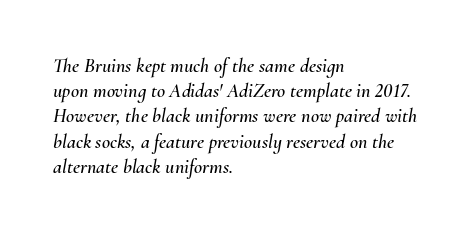
{"italic": "yes", "lean": "right", "slant_degrees": 10, "underline": "no", "align": "left", "line_spacing": "normal", "line_spacing_ratio": 1.26, "letter_spacing": "normal", "letter_spacing_em": 0.0, "glyph_px": 20}
